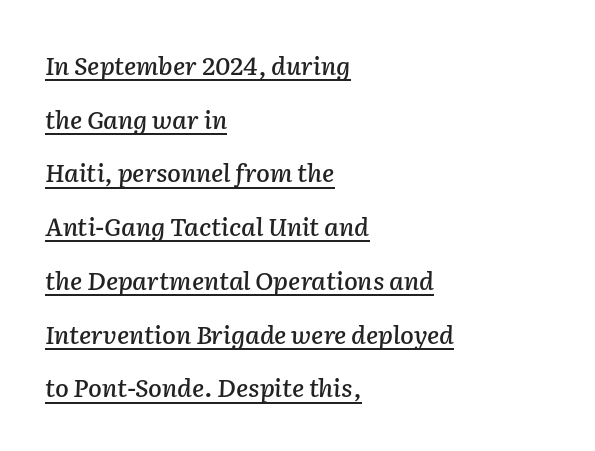
Q: Is the text italic (slanted)? A: Yes, it leans right by about 2 degrees.
Q: Is the text underlined? A: Yes.
Q: How is the paragraph aligned? A: Left-aligned.
Q: Is the spacing between letters normal or unusually wide? A: Normal.
Q: Is the spacing between lines tight, normal or loose? A: Loose.
